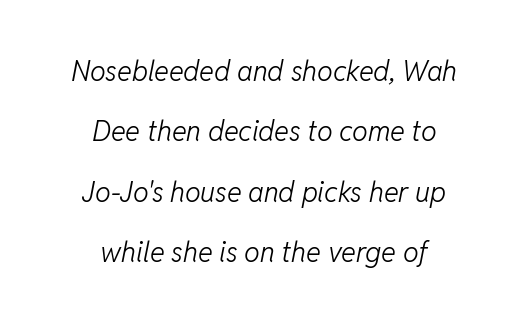
Q: Is the text bold? A: No.
Q: Is the text italic (slanted)? A: Yes, it leans right by about 11 degrees.
Q: Is the text underlined? A: No.
Q: How is the paragraph aligned? A: Centered.
Q: Is the spacing between letters normal or unusually wide? A: Normal.
Q: Is the spacing between lines tight, normal or loose? A: Loose.
Q: Width (condensed, normal, or wide)? A: Normal.
Q: Stroke contrast? A: Low.
Q: x-height? A: Medium.
Q: Monospaced? A: No.
